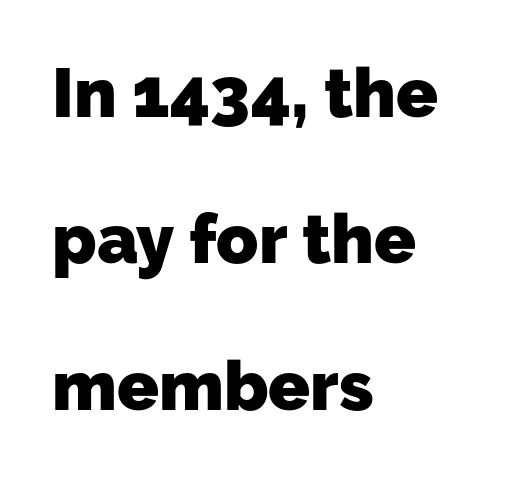
The image shows 69 px heavy sans-serif type; set left-aligned, loose line spacing (2.12x), normal letter spacing, not underlined; low stroke contrast and a medium x-height.
